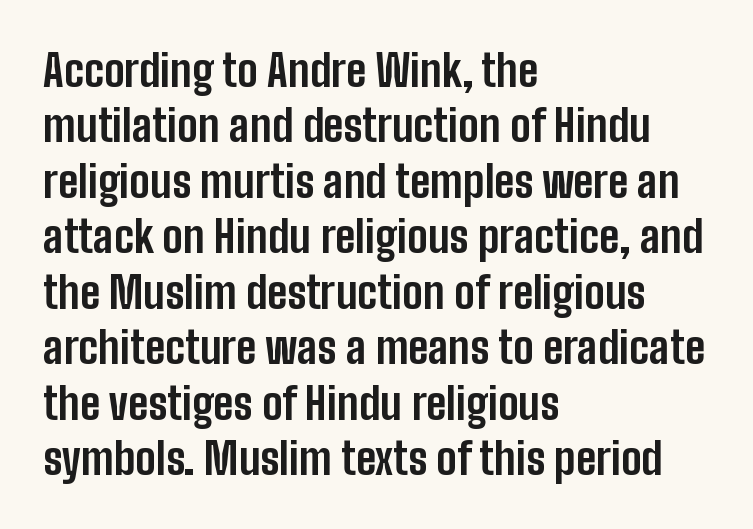
The ragged edge is on the right, which tells us the setting is flush left. Posture: straight, roman, zero tilt. The rendering uses a moderate line-height, typical for paragraphs. Anything drawn beneath the words? Only blank space. Type style note: lacks serifs.
